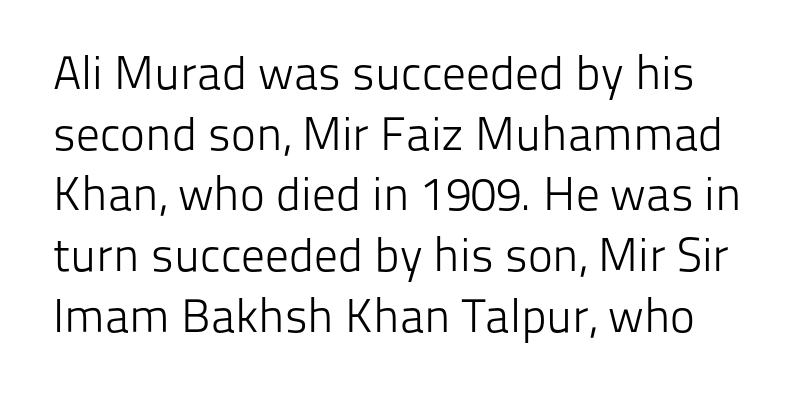
Q: Is the text bold? A: No.
Q: Is the text italic (slanted)? A: No, it is upright.
Q: Is the typeface a serif or a sans-serif typeface? A: Sans-serif.
Q: Is the text underlined? A: No.
Q: Is the spacing between letters normal or unusually wide? A: Normal.
Q: Is the spacing between lines tight, normal or loose? A: Normal.
Q: Width (condensed, normal, or wide)? A: Normal.
Q: Stroke contrast? A: Low.
Q: x-height? A: Medium.
Q: Monospaced? A: No.
